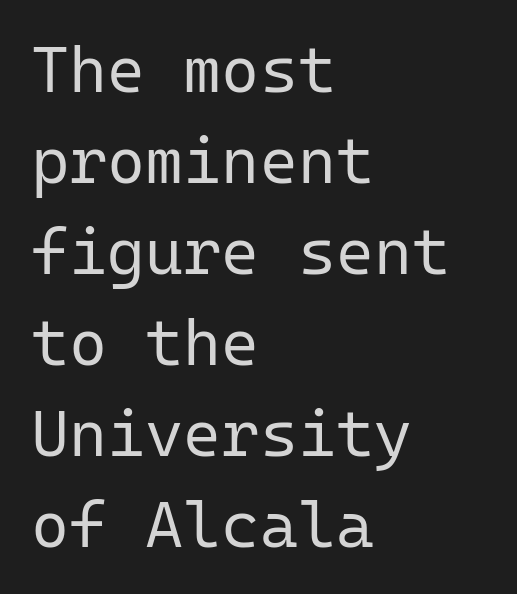
{"serif": "no", "italic": "no", "bold": "no", "weight": "regular", "width": "normal", "stroke_contrast": "low", "x_height": "medium", "monospaced": "yes", "underline": "no", "align": "left", "line_spacing": "normal", "line_spacing_ratio": 1.4, "letter_spacing": "normal", "letter_spacing_em": 0.0, "glyph_px": 65}
